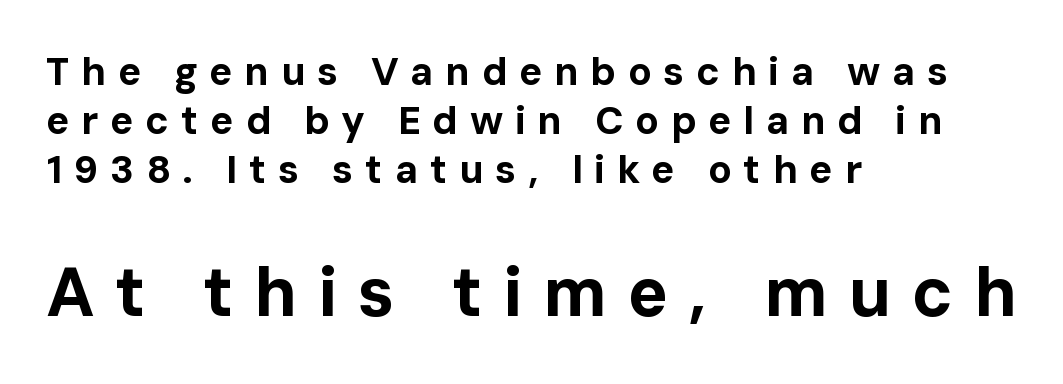
{"serif": "no", "italic": "no", "bold": "yes", "weight": "bold", "width": "normal", "stroke_contrast": "low", "x_height": "medium", "monospaced": "no", "underline": "no", "align": "left", "line_spacing": "normal", "line_spacing_ratio": 1.26, "letter_spacing": "wide", "letter_spacing_em": 0.3, "larger_block": "second", "size_ratio": 1.74, "glyph_px": 68}
